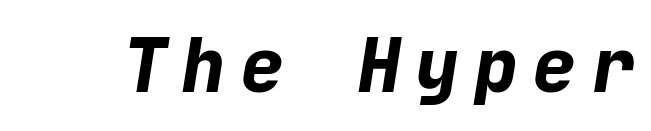
Q: Is the text bold? A: Yes.
Q: Is the text italic (slanted)? A: Yes, it leans right by about 9 degrees.
Q: Is the text underlined? A: No.
Q: Width (condensed, normal, or wide)? A: Normal.
Q: Stroke contrast? A: Low.
Q: x-height? A: Medium.
Q: Monospaced? A: Yes.
